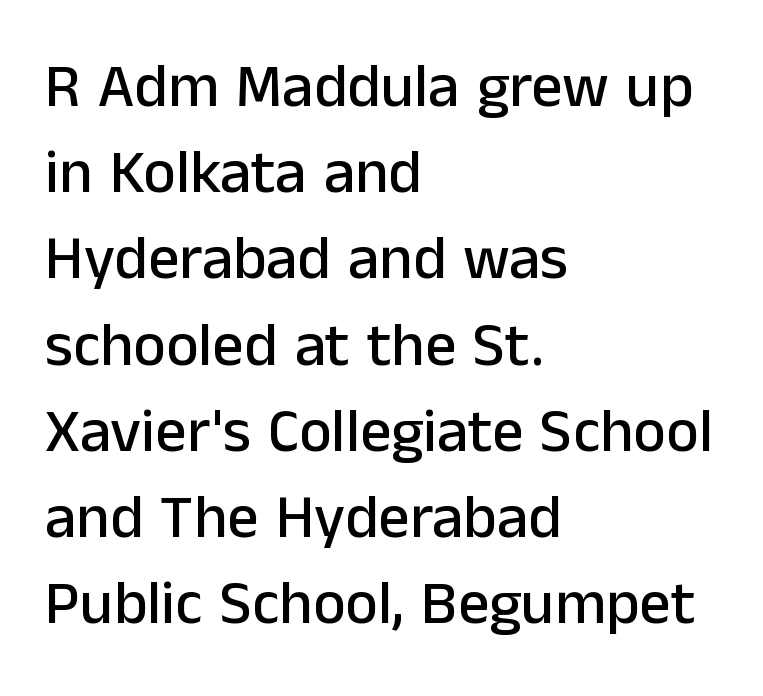
{"serif": "no", "italic": "no", "width": "normal", "stroke_contrast": "low", "x_height": "medium", "monospaced": "no", "underline": "no", "align": "left", "line_spacing": "normal", "line_spacing_ratio": 1.39, "letter_spacing": "normal", "letter_spacing_em": 0.0, "glyph_px": 62}
